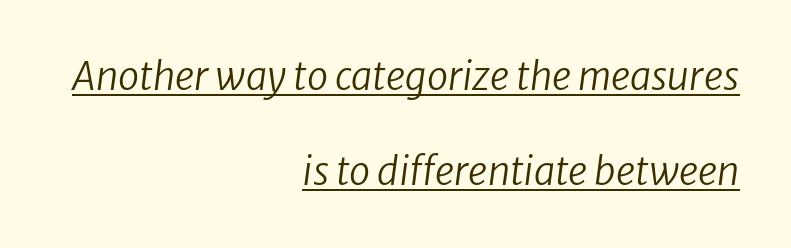
The weight would be labelled regular, book, light, or lighter still. The letterforms sit shoulder to shoulder at normal distance. Do the characters align in a grid? No, the font is proportional. Leftover space on each line is placed entirely before the opening word.
